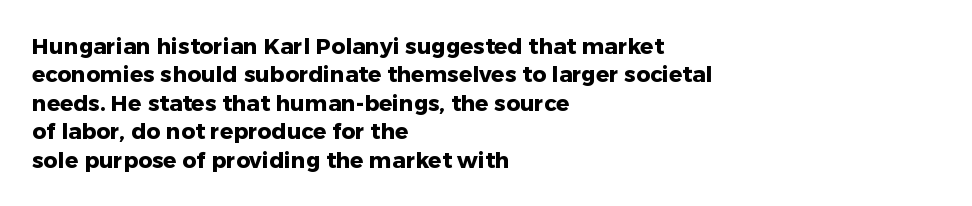
The image shows 22 px bold type, upright; set left-aligned, normal line spacing (1.29x), normal letter spacing, not underlined.
